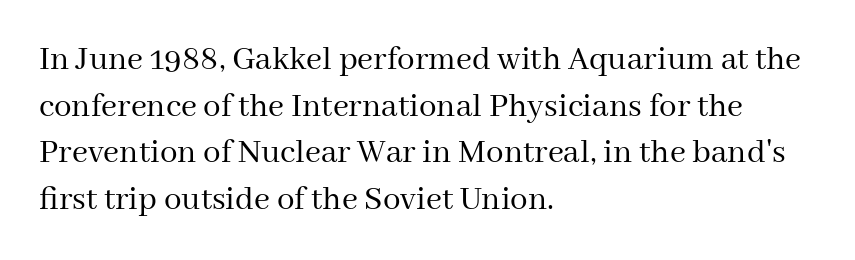
{"serif": "yes", "italic": "no", "bold": "no", "weight": "regular", "width": "normal", "stroke_contrast": "medium", "x_height": "medium", "monospaced": "no", "underline": "no", "align": "left", "line_spacing": "normal", "line_spacing_ratio": 1.33, "letter_spacing": "normal", "letter_spacing_em": 0.0, "glyph_px": 35}
